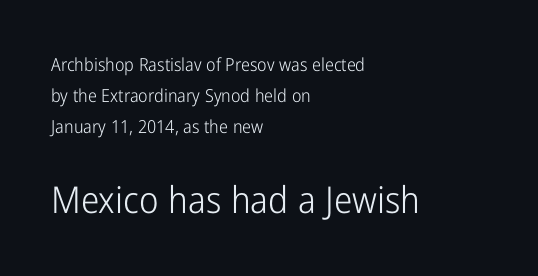
{"serif": "no", "italic": "no", "bold": "no", "weight": "light", "width": "condensed", "stroke_contrast": "low", "x_height": "medium", "monospaced": "no", "underline": "no", "align": "left", "line_spacing_ratio": 1.72, "letter_spacing": "normal", "letter_spacing_em": 0.0, "larger_block": "second", "size_ratio": 2.06, "glyph_px": 37}
